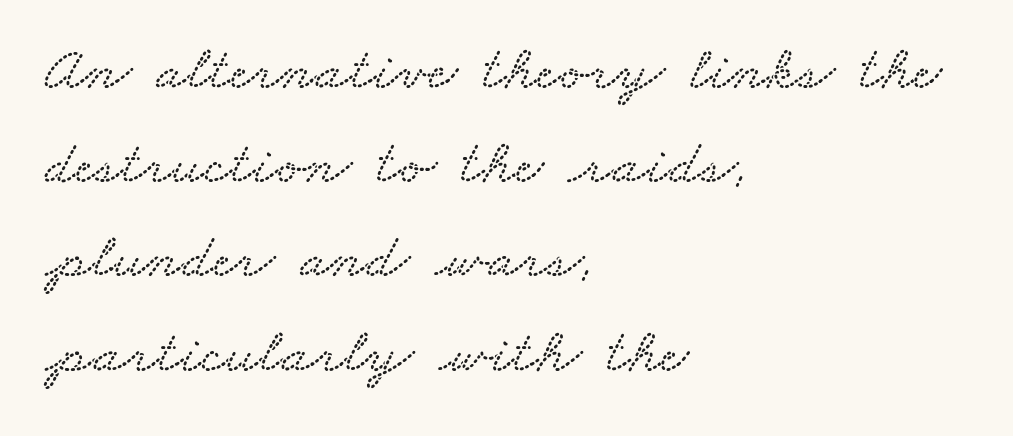
Q: Is the text underlined? A: No.
Q: How is the paragraph aligned? A: Left-aligned.
Q: Is the spacing between letters normal or unusually wide? A: Normal.
Q: Is the spacing between lines tight, normal or loose? A: Normal.
Q: Width (condensed, normal, or wide)? A: Wide.
Q: Stroke contrast? A: Low.
Q: x-height? A: Small.
Q: Monospaced? A: No.
